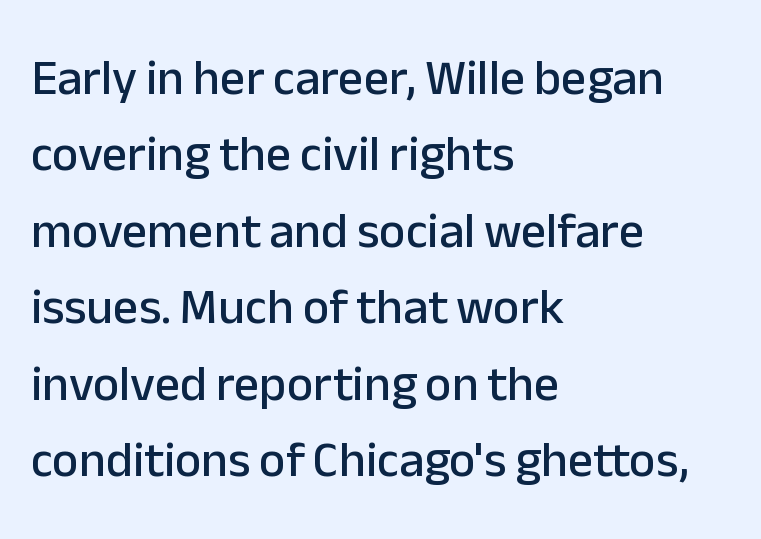
The image shows 50 px sans-serif type, upright; set left-aligned, normal line spacing (1.53x), normal letter spacing, not underlined; low stroke contrast and a medium x-height.
